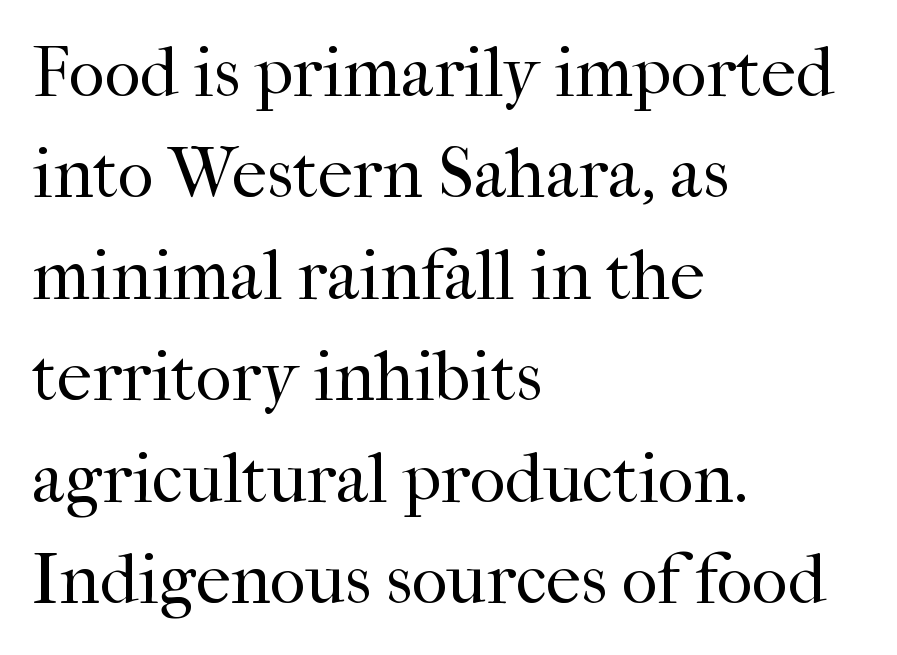
{"serif": "yes", "italic": "no", "bold": "no", "weight": "regular", "width": "normal", "stroke_contrast": "high", "x_height": "medium", "monospaced": "no", "underline": "no", "align": "left", "line_spacing": "normal", "line_spacing_ratio": 1.45, "letter_spacing": "normal", "letter_spacing_em": 0.0, "glyph_px": 70}
